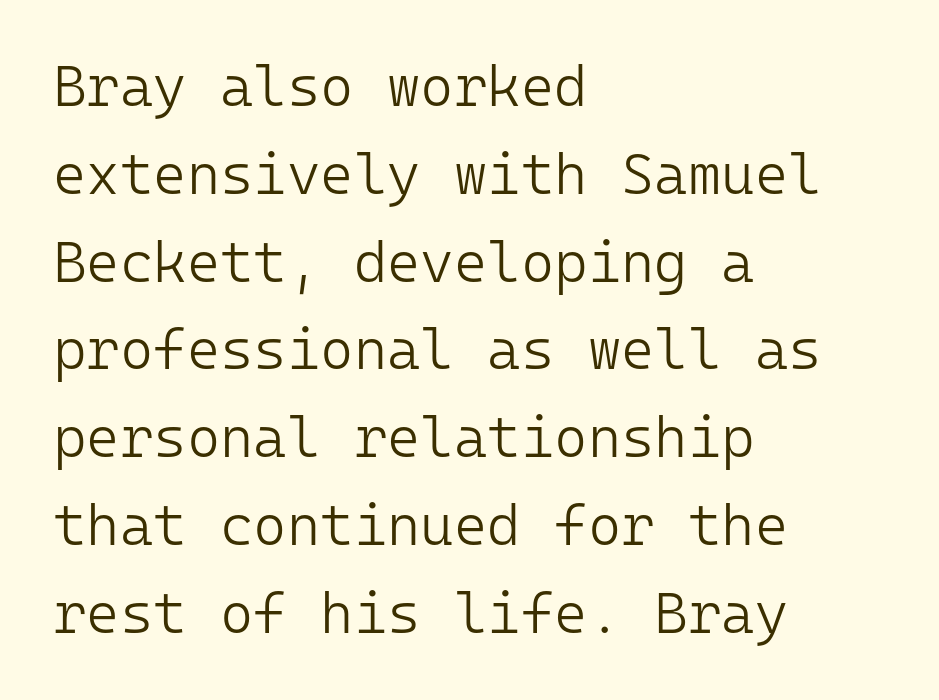
The rag falls on the right side of this text block. Nothing sits at the stroke ends, so this counts as sans-serif. The axis of the letterforms is exactly vertical. Each letter, wide or thin by design, is forced into the same width here. Each stroke keeps to a modest, everyday thickness or less.
